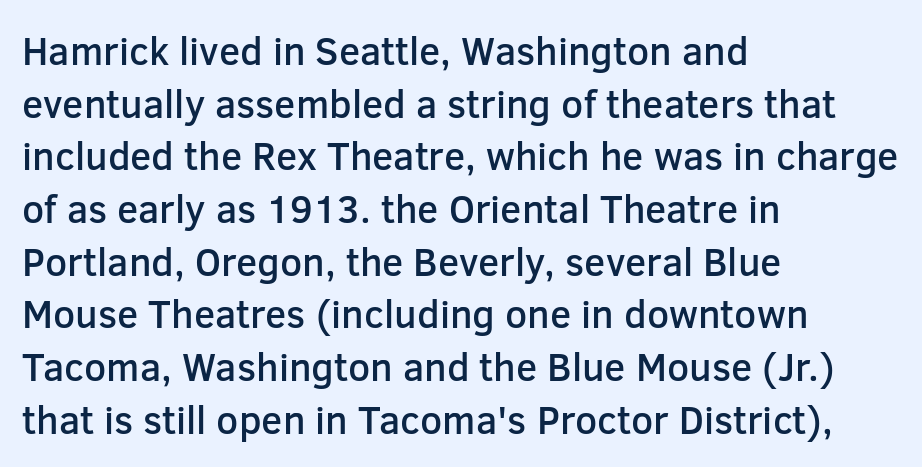
Q: Is the text bold? A: Semi-bold.
Q: Is the text italic (slanted)? A: No, it is upright.
Q: Is the typeface a serif or a sans-serif typeface? A: Sans-serif.
Q: Is the text underlined? A: No.
Q: How is the paragraph aligned? A: Left-aligned.
Q: Is the spacing between letters normal or unusually wide? A: Normal.
Q: Is the spacing between lines tight, normal or loose? A: Normal.
Q: Width (condensed, normal, or wide)? A: Normal.
Q: Stroke contrast? A: Low.
Q: x-height? A: Medium.
Q: Monospaced? A: No.
